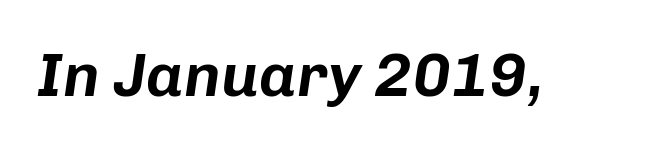
Standard letterfit; no display-style spreading of the glyphs. No word sits above an underline. Here the designer chose a conventional face with non-uniform glyph widths. Compared with ordinary roman type, these characters are visibly tilted.
